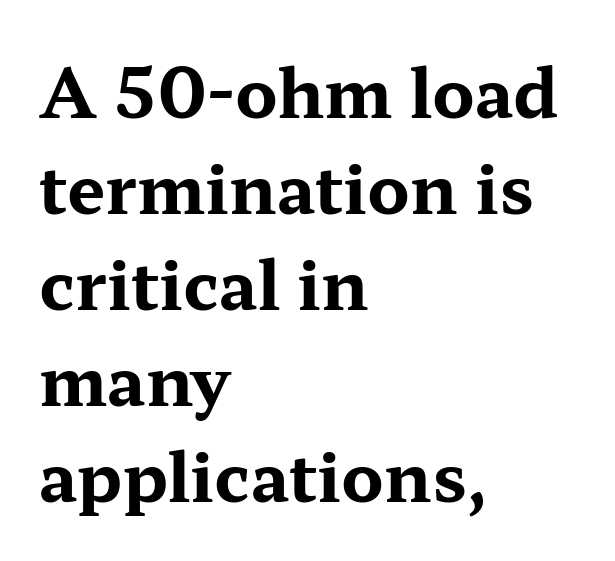
Q: Is the text bold? A: Yes.
Q: Is the text italic (slanted)? A: No, it is upright.
Q: Is the typeface a serif or a sans-serif typeface? A: Serif.
Q: Is the text underlined? A: No.
Q: How is the paragraph aligned? A: Left-aligned.
Q: Is the spacing between letters normal or unusually wide? A: Normal.
Q: Is the spacing between lines tight, normal or loose? A: Normal.
Q: Width (condensed, normal, or wide)? A: Wide.
Q: Stroke contrast? A: Medium.
Q: x-height? A: Medium.
Q: Monospaced? A: No.
